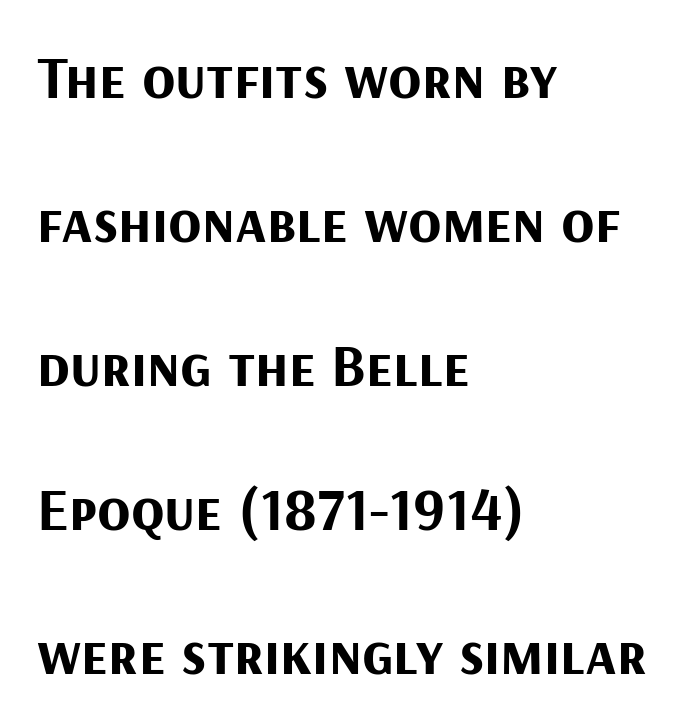
The image shows 61 px bold sans-serif type, upright; set left-aligned, loose line spacing (2.36x), normal letter spacing, not underlined; medium stroke contrast and a medium x-height.
